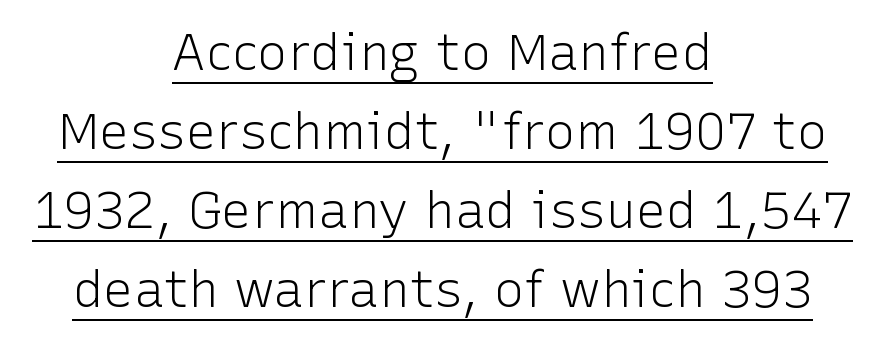
Q: Is the text bold? A: No.
Q: Is the text italic (slanted)? A: No, it is upright.
Q: Is the typeface a serif or a sans-serif typeface? A: Sans-serif.
Q: Is the text underlined? A: Yes.
Q: How is the paragraph aligned? A: Centered.
Q: Is the spacing between letters normal or unusually wide? A: Normal.
Q: Is the spacing between lines tight, normal or loose? A: Normal.
Q: Width (condensed, normal, or wide)? A: Normal.
Q: Stroke contrast? A: Low.
Q: x-height? A: Medium.
Q: Monospaced? A: No.
